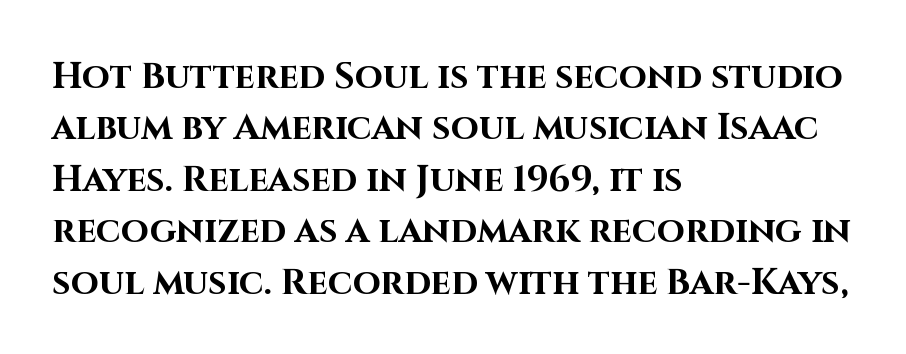
The image shows 36 px bold sans-serif type, upright; set left-aligned, normal line spacing (1.43x), normal letter spacing, not underlined; high stroke contrast and a large x-height.
